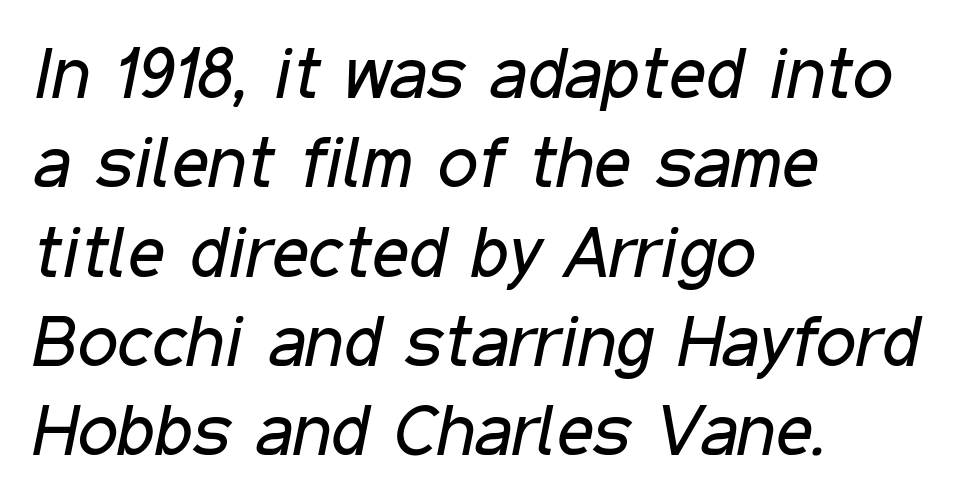
The face used here is rendered with its standard letterfit. Character widths vary here, with narrow letters taking less room than wide ones. Rule under the text: the space is simply empty. Ink coverage per letter is moderate at most.
